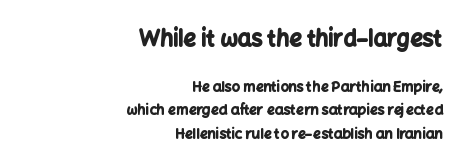
{"italic": "no", "bold": "yes", "underline": "no", "align": "right", "line_spacing": "normal", "line_spacing_ratio": 1.66, "letter_spacing": "normal", "letter_spacing_em": 0.0, "larger_block": "first", "size_ratio": 1.57, "glyph_px": 22}
